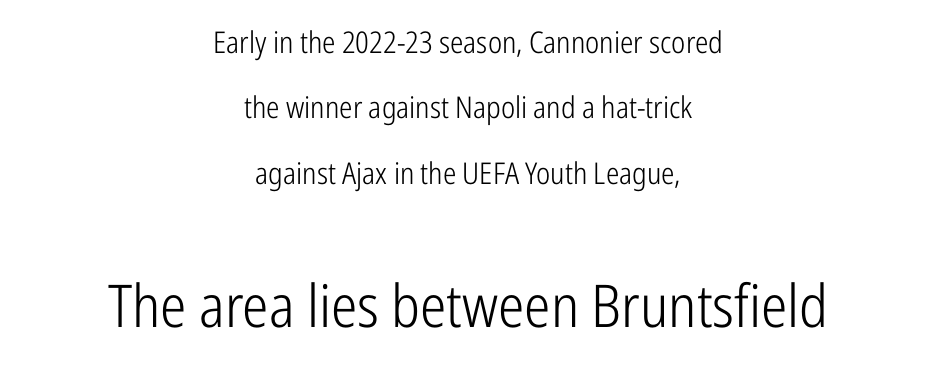
The image shows 59 px light, condensed sans-serif type, upright; set centered, loose line spacing (2.18x), normal letter spacing, not underlined; the second (bottom) block is 1.97x larger; low stroke contrast and a medium x-height.
